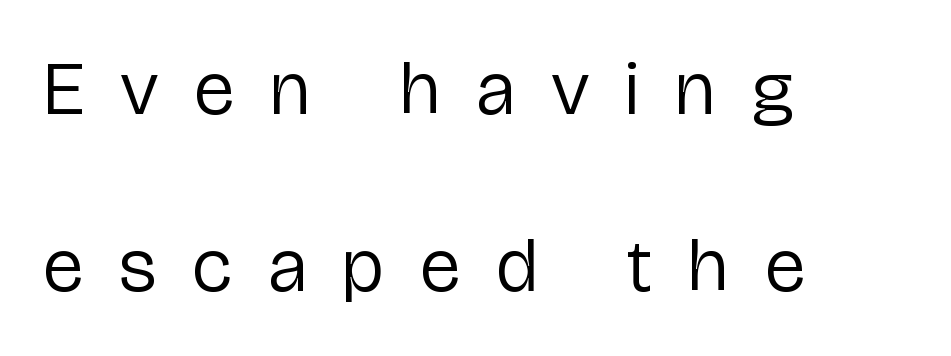
The setting favours the left margin, as ordinary paragraphs usually do. Descender tails drop into unmarked territory. No heavy texture on the line: the type isn't bold. Vertical strokes here are truly vertical. The rendering uses a large line-height, opening up the rows. The face used here is rendered with a markedly widened letterfit.
